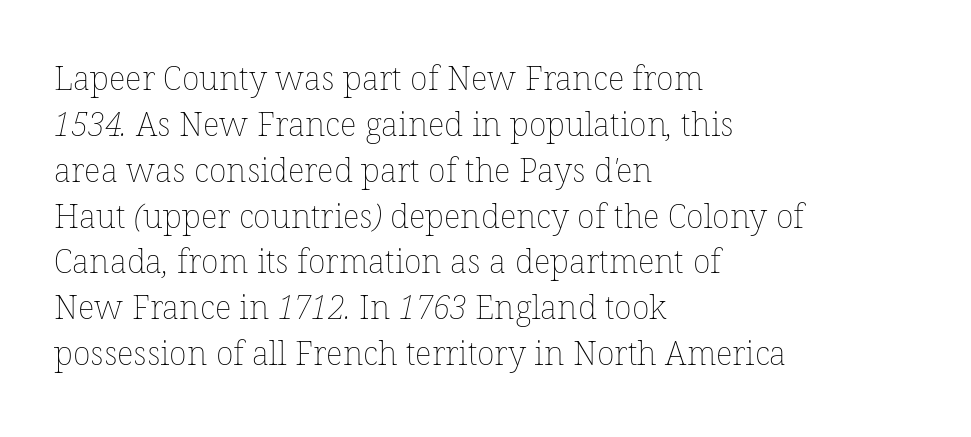
The image shows 33 px thin type; set left-aligned, normal line spacing (1.39x), normal letter spacing, not underlined; low stroke contrast and a medium x-height.
